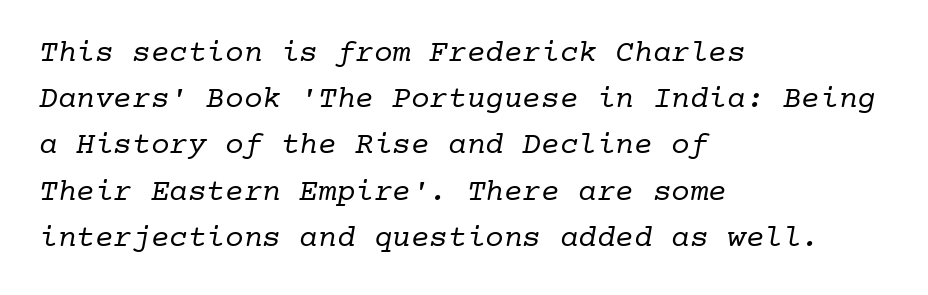
Does the type have serifs? Yes, each stem ends in a small foot. Is this a heavy cut? Hardly; it is regular or lighter. Beneath every word, the page is bare. Tracking value appears to be zero — textbook default spacing. One glance says typical: line gaps are just what's usual. Every character here occupies the same horizontal width, giving the sample a typewriter-like rhythm.
